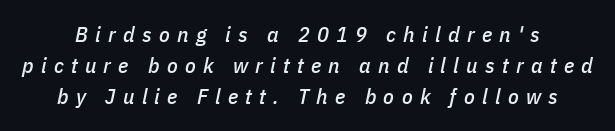
{"italic": "yes", "lean": "right", "slant_degrees": 11, "underline": "no", "line_spacing": "normal", "line_spacing_ratio": 1.42, "letter_spacing": "wide", "letter_spacing_em": 0.33, "glyph_px": 22}
